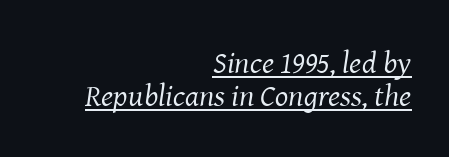
The image shows 31 px regular-weight serif type, italic (leaning right); set right-aligned, tight line spacing (1.07x), normal letter spacing, underlined; medium stroke contrast and a medium x-height.
